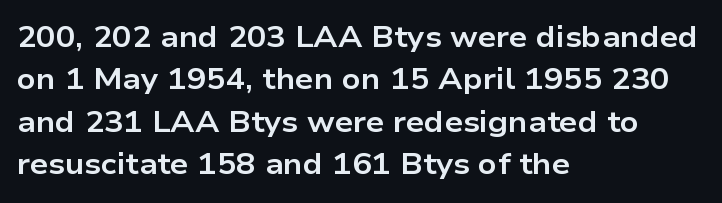
The image shows 29 px bold, wide sans-serif type, upright; set left-aligned, normal line spacing (1.46x), normal letter spacing, not underlined; low stroke contrast and a medium x-height.
